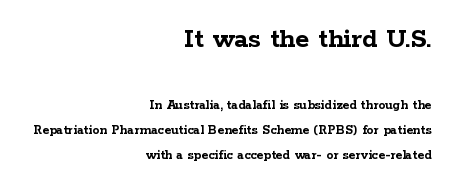
The image shows 29 px semibold, wide serif type, upright; set right-aligned, line spacing 1.76x, normal letter spacing, not underlined; the first (top) block is 2.07x larger; low stroke contrast and a medium x-height.
